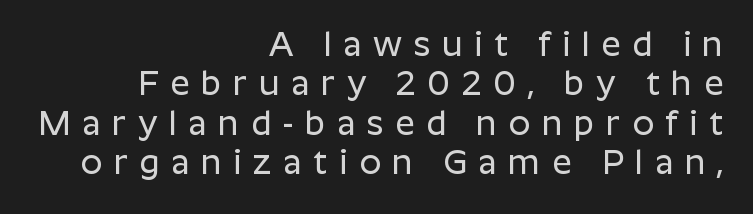
Q: Is the text italic (slanted)? A: No, it is upright.
Q: Is the typeface a serif or a sans-serif typeface? A: Sans-serif.
Q: Is the text underlined? A: No.
Q: How is the paragraph aligned? A: Right-aligned.
Q: Is the spacing between letters normal or unusually wide? A: Unusually wide.
Q: Width (condensed, normal, or wide)? A: Normal.
Q: Stroke contrast? A: Low.
Q: x-height? A: Medium.
Q: Monospaced? A: No.
